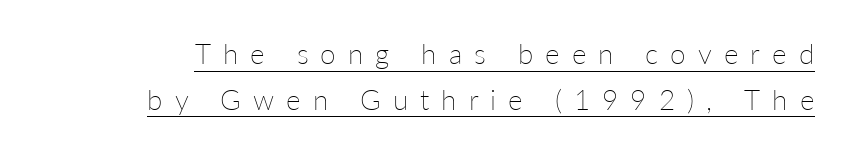
Q: Is the text bold? A: No.
Q: Is the text italic (slanted)? A: No, it is upright.
Q: Is the text underlined? A: Yes.
Q: Is the spacing between letters normal or unusually wide? A: Unusually wide.
Q: Is the spacing between lines tight, normal or loose? A: Normal.
Q: Width (condensed, normal, or wide)? A: Normal.
Q: Stroke contrast? A: Low.
Q: x-height? A: Medium.
Q: Monospaced? A: No.
